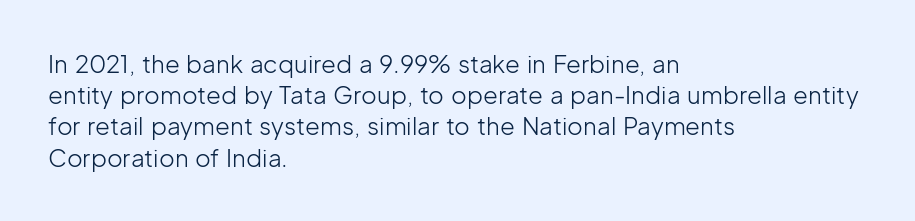
Q: Is the text bold? A: No.
Q: Is the text italic (slanted)? A: No, it is upright.
Q: Is the text underlined? A: No.
Q: How is the paragraph aligned? A: Left-aligned.
Q: Is the spacing between letters normal or unusually wide? A: Normal.
Q: Is the spacing between lines tight, normal or loose? A: Normal.
